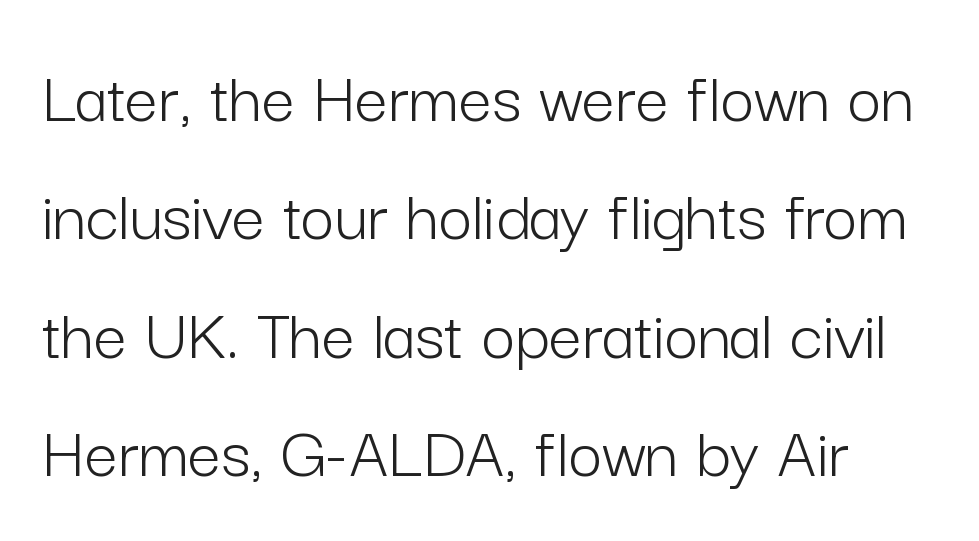
The image shows 74 px light sans-serif type, upright; set normal line spacing (1.6x), normal letter spacing, not underlined; low stroke contrast and a medium x-height.
